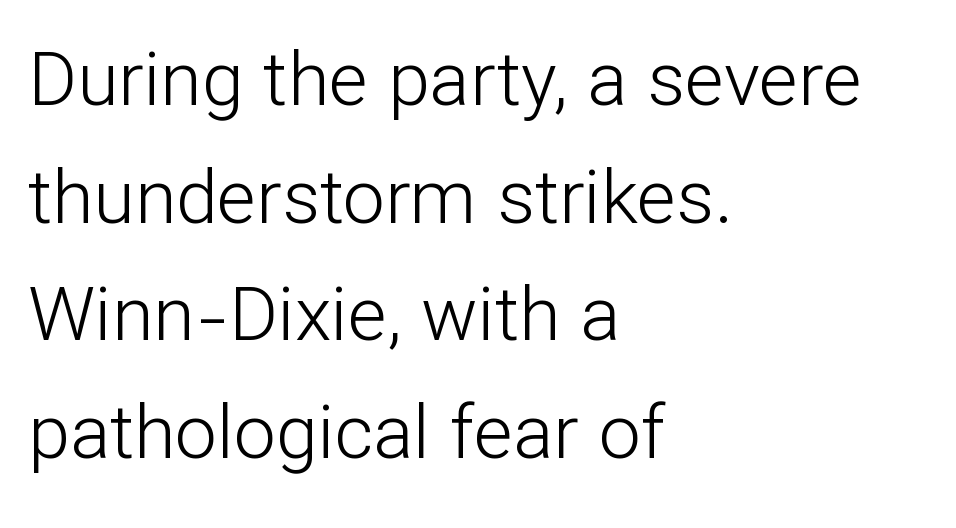
{"serif": "no", "italic": "no", "bold": "no", "weight": "light", "width": "normal", "stroke_contrast": "low", "x_height": "medium", "monospaced": "no", "underline": "no", "align": "left", "line_spacing": "normal", "line_spacing_ratio": 1.57, "letter_spacing": "normal", "letter_spacing_em": 0.0, "glyph_px": 75}
